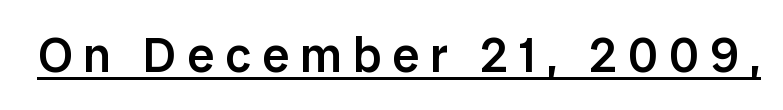
The image shows 49 px semibold sans-serif type, upright; set unusually wide letter spacing (+0.22 em), underlined; low stroke contrast and a medium x-height.
